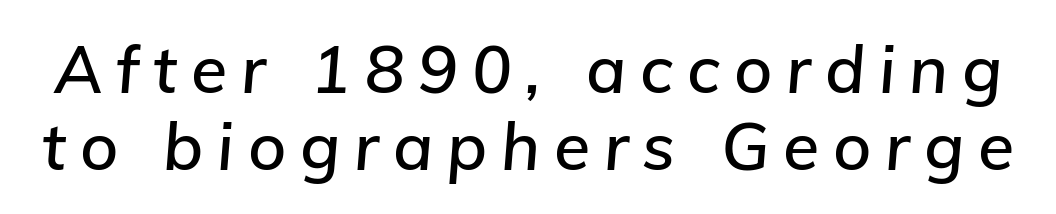
Q: Is the text italic (slanted)? A: Yes, it leans right by about 5 degrees.
Q: Is the text underlined? A: No.
Q: Is the spacing between letters normal or unusually wide? A: Unusually wide.
Q: Width (condensed, normal, or wide)? A: Normal.
Q: Stroke contrast? A: Low.
Q: x-height? A: Medium.
Q: Monospaced? A: No.
